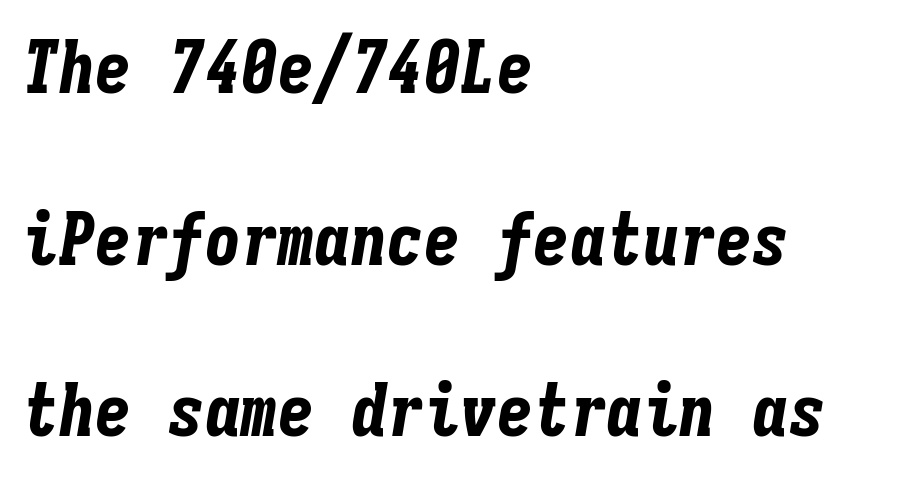
Q: Is the text bold? A: Yes.
Q: Is the text italic (slanted)? A: Yes, it leans right by about 9 degrees.
Q: Is the text underlined? A: No.
Q: How is the paragraph aligned? A: Left-aligned.
Q: Is the spacing between letters normal or unusually wide? A: Normal.
Q: Is the spacing between lines tight, normal or loose? A: Loose.
Q: Width (condensed, normal, or wide)? A: Condensed.
Q: Stroke contrast? A: Low.
Q: x-height? A: Medium.
Q: Monospaced? A: Yes.
